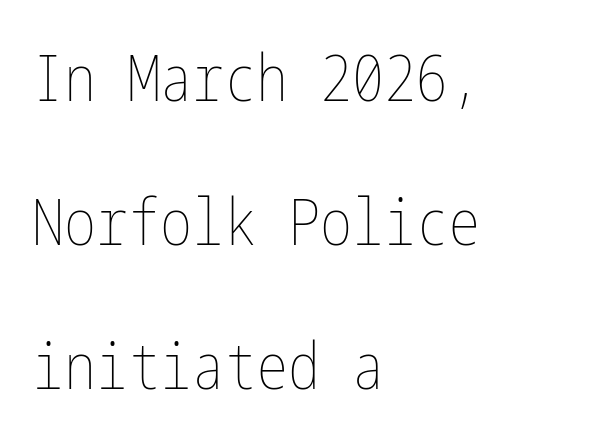
Q: Is the text bold? A: No.
Q: Is the text italic (slanted)? A: No, it is upright.
Q: Is the text underlined? A: No.
Q: How is the paragraph aligned? A: Left-aligned.
Q: Is the spacing between letters normal or unusually wide? A: Normal.
Q: Is the spacing between lines tight, normal or loose? A: Loose.
Q: Width (condensed, normal, or wide)? A: Condensed.
Q: Stroke contrast? A: Low.
Q: x-height? A: Medium.
